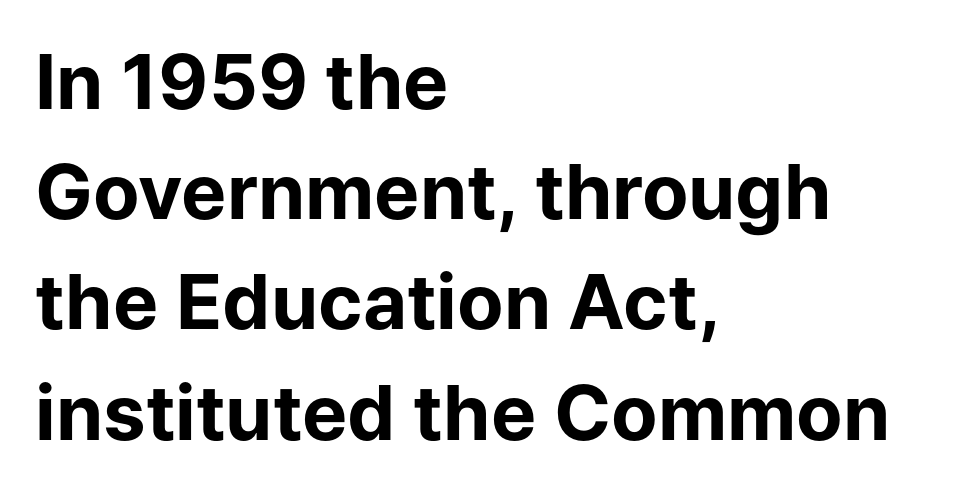
Q: Is the text bold? A: Yes.
Q: Is the text italic (slanted)? A: No, it is upright.
Q: Is the typeface a serif or a sans-serif typeface? A: Sans-serif.
Q: Is the text underlined? A: No.
Q: How is the paragraph aligned? A: Left-aligned.
Q: Is the spacing between letters normal or unusually wide? A: Normal.
Q: Is the spacing between lines tight, normal or loose? A: Normal.
Q: Width (condensed, normal, or wide)? A: Normal.
Q: Stroke contrast? A: Low.
Q: x-height? A: Medium.
Q: Monospaced? A: No.
